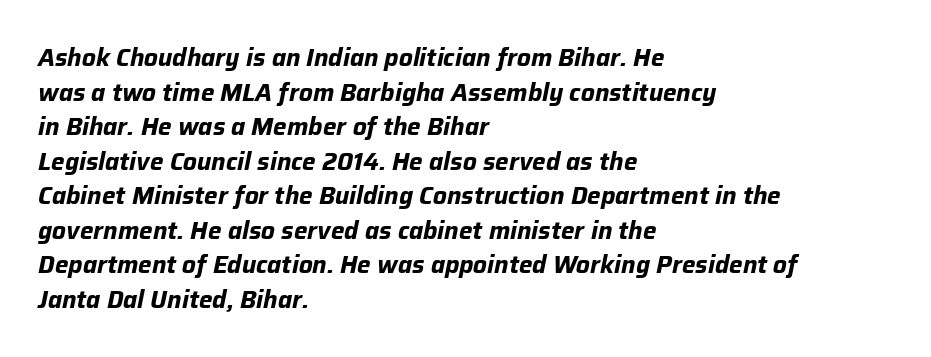
The paragraph has a hard left edge and a soft right edge. You could call the tracking neutral — neither tight nor loose. Just letters on the line, the space beneath them empty. When letters slant like this, we call the style italic. Quick note: interline space is typical. What weight is shown? A full bold with thick strokes.
